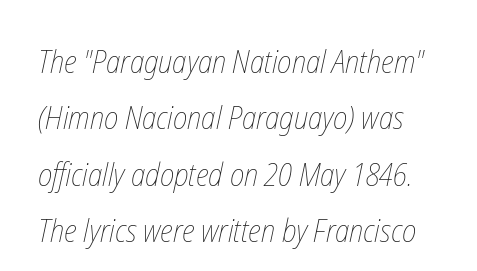
Weight: not bold — regular or lighter. Proportional: the letters do not fall into vertical columns. The space beneath each line is pristine and unruled. Compared with typical body copy, the letter spacing here is the same.
